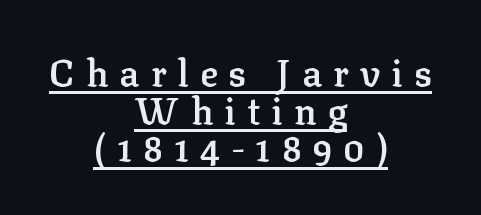
Q: Is the text bold? A: Semi-bold.
Q: Is the text italic (slanted)? A: No, it is upright.
Q: Is the typeface a serif or a sans-serif typeface? A: Serif.
Q: Is the text underlined? A: Yes.
Q: How is the paragraph aligned? A: Centered.
Q: Is the spacing between letters normal or unusually wide? A: Unusually wide.
Q: Is the spacing between lines tight, normal or loose? A: Tight.
Q: Width (condensed, normal, or wide)? A: Normal.
Q: Stroke contrast? A: Low.
Q: x-height? A: Medium.
Q: Monospaced? A: No.
